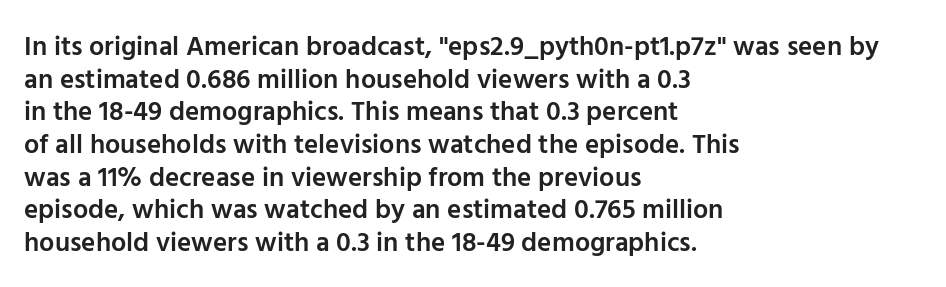
The image shows 27 px text type, upright; set left-aligned, line spacing 1.21x, normal letter spacing, not underlined.
